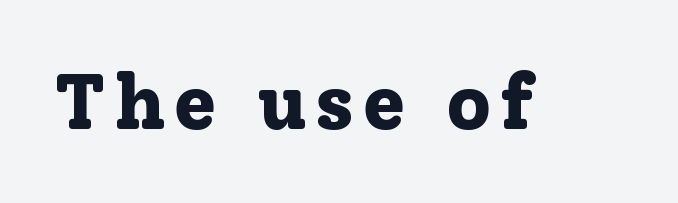
You could not count columns in this text — the font is proportionally spaced. Does the weight exceed regular? Yes, all the way to bold. The space beneath each line is pristine and unruled. Characters remain perfectly vertical along every line.
